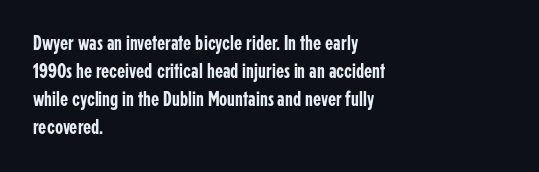
{"italic": "no", "underline": "no", "align": "left", "line_spacing": "normal", "line_spacing_ratio": 1.33, "letter_spacing": "normal", "letter_spacing_em": 0.0, "glyph_px": 21}
